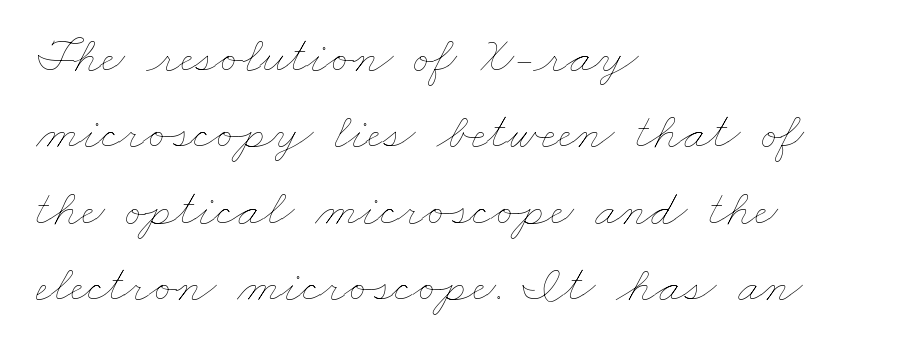
Underline: absent. Inter-character spacing is left at the font's built-in metrics. Spacing verdict: proportional, widths tailored to each character. The text block is weighted toward the left margin, trailing off unevenly rightward. The passage shown is not bold in any degree.
